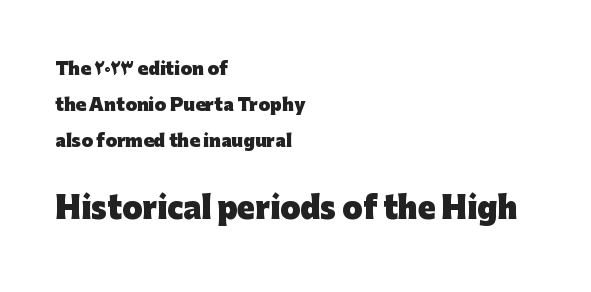
The image shows 29 px heavy sans-serif type, upright; set left-aligned, loose line spacing (2.12x), normal letter spacing, not underlined; the second (bottom) block is 1.71x larger; low stroke contrast and a medium x-height.
